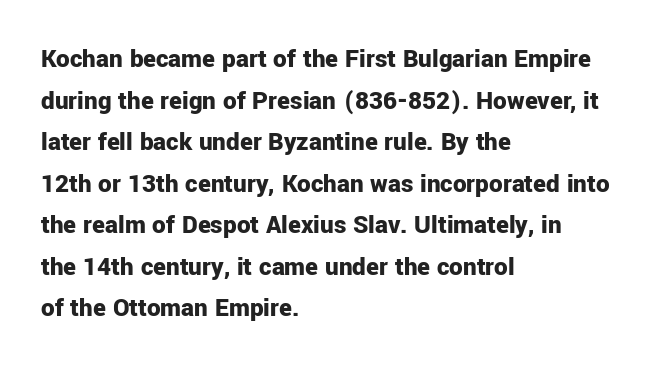
The image shows 27 px bold type, upright; set left-aligned, normal line spacing (1.54x), normal letter spacing, not underlined.
